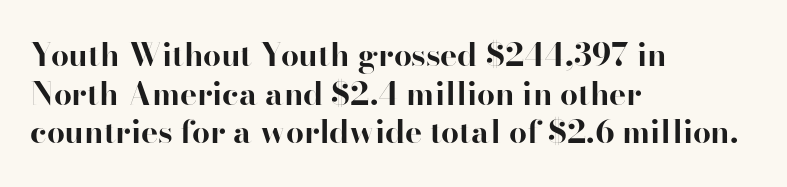
{"serif": "yes", "italic": "no", "bold": "yes", "weight": "bold", "width": "normal", "stroke_contrast": "high", "x_height": "small", "monospaced": "no", "underline": "no", "align": "left", "line_spacing_ratio": 1.21, "letter_spacing": "normal", "letter_spacing_em": 0.0, "glyph_px": 32}
